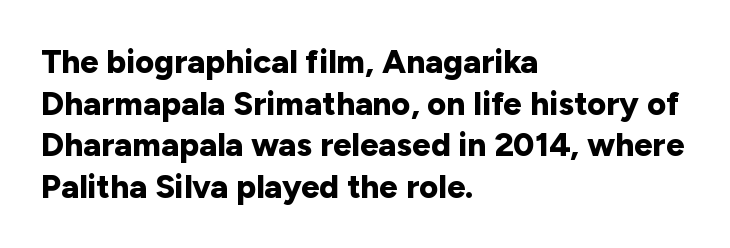
The image shows 33 px bold sans-serif type, upright; set left-aligned, normal line spacing (1.26x), normal letter spacing, not underlined; low stroke contrast and a medium x-height.
